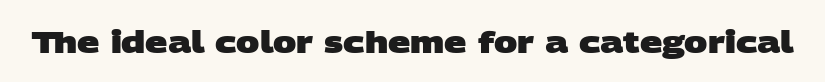
The image shows 31 px heavy, wide sans-serif type; set normal letter spacing, not underlined; low stroke contrast and a large x-height.
